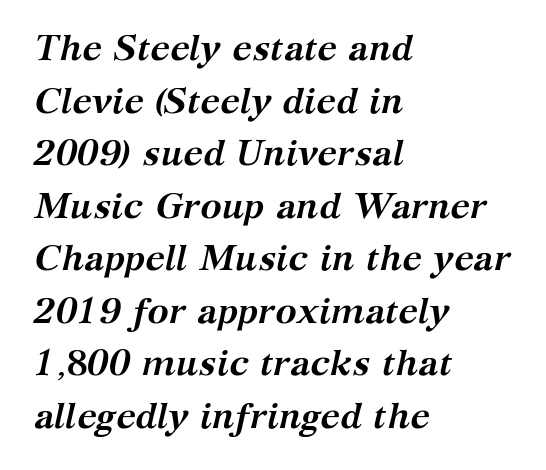
{"serif": "yes", "italic": "yes", "lean": "right", "slant_degrees": 12, "bold": "yes", "weight": "semibold", "width": "normal", "stroke_contrast": "medium", "x_height": "medium", "monospaced": "no", "underline": "no", "align": "left", "line_spacing": "normal", "line_spacing_ratio": 1.46, "letter_spacing": "normal", "letter_spacing_em": 0.0, "glyph_px": 36}
